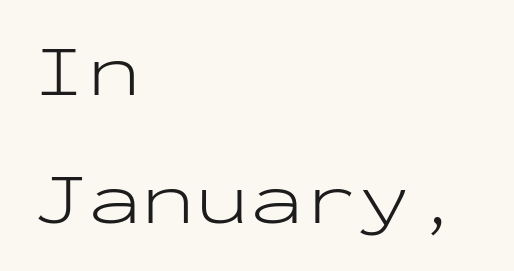
Q: Is the text bold? A: No.
Q: Is the text italic (slanted)? A: No, it is upright.
Q: Is the typeface a serif or a sans-serif typeface? A: Sans-serif.
Q: Is the text underlined? A: No.
Q: How is the paragraph aligned? A: Left-aligned.
Q: Is the spacing between letters normal or unusually wide? A: Normal.
Q: Width (condensed, normal, or wide)? A: Wide.
Q: Stroke contrast? A: Low.
Q: x-height? A: Medium.
Q: Monospaced? A: Yes.
